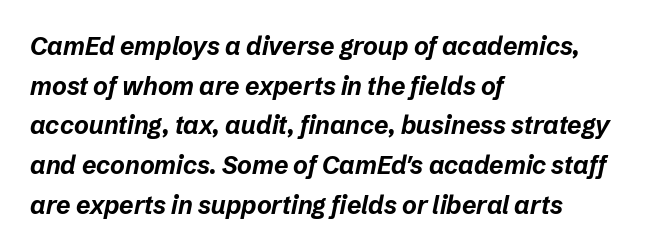
Q: Is the text bold? A: Yes.
Q: Is the text italic (slanted)? A: Yes, it leans right by about 12 degrees.
Q: Is the text underlined? A: No.
Q: How is the paragraph aligned? A: Left-aligned.
Q: Is the spacing between letters normal or unusually wide? A: Normal.
Q: Is the spacing between lines tight, normal or loose? A: Normal.
